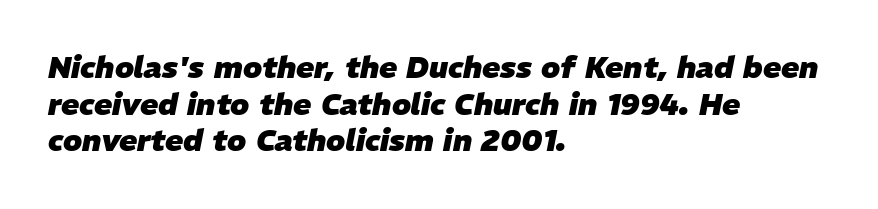
The image shows 30 px heavy type, italic (leaning right); set left-aligned, line spacing 1.22x, normal letter spacing, not underlined; low stroke contrast and a medium x-height.
